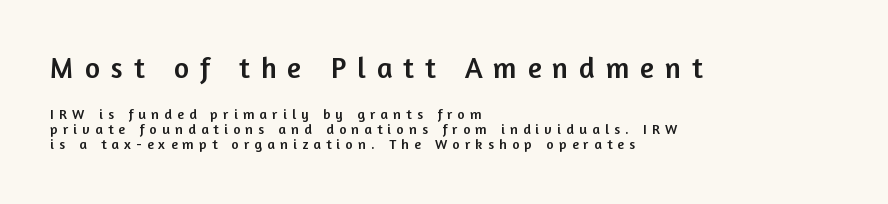
You could not count columns in this text — the font is proportionally spaced. Caption: upper text group enlarged, lower text group reduced. Leading is clearly below the norm, producing a dense column. Only glyphs here, with clear space below each row. The font's upright variant was chosen for this text. Glyph-to-glyph distance is far greater than everyday printed text.
